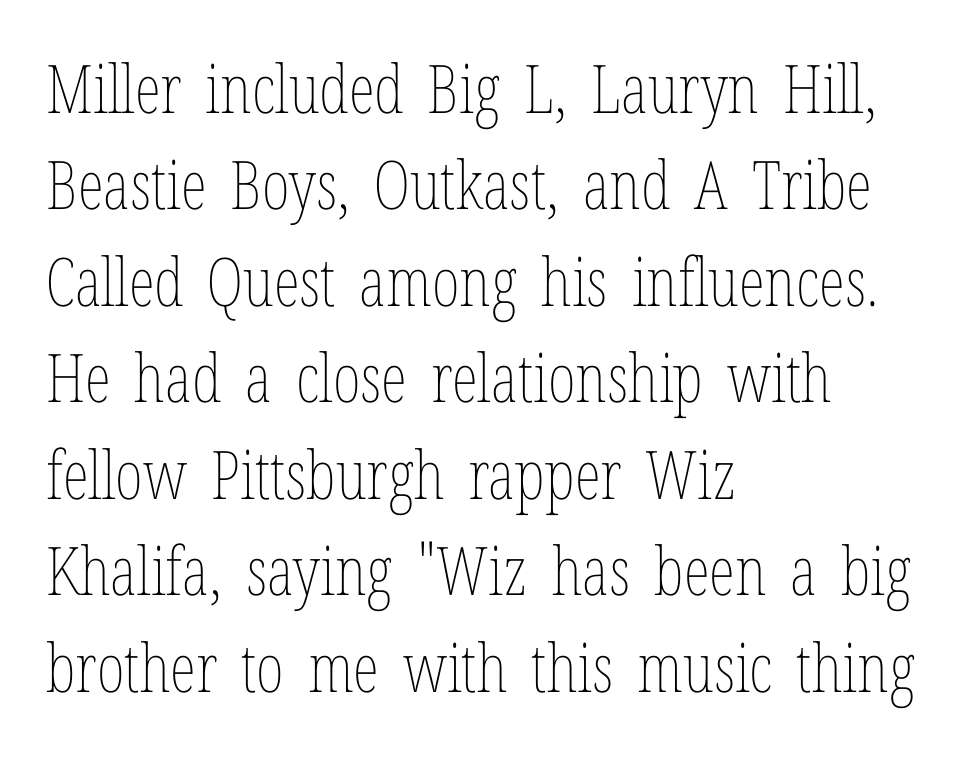
The image shows 67 px thin, condensed type, upright; set left-aligned, normal line spacing (1.44x), normal letter spacing, not underlined; low stroke contrast and a medium x-height.
